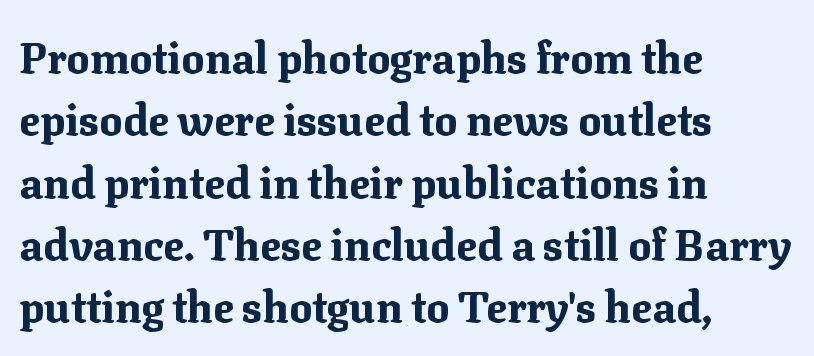
The image shows 43 px bold serif type, upright; set left-aligned, normal line spacing (1.45x), normal letter spacing, not underlined; medium stroke contrast and a medium x-height.
